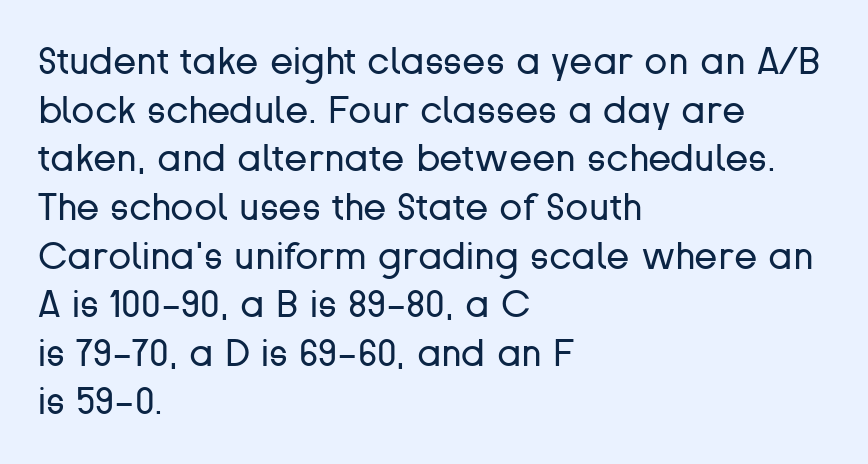
A student would call this left alignment; a typographer would say flush left, rag right. Lines of text with bare space underneath. The font family rendered here belongs to the sans-serif group. Looks like regular typesetting: each glyph gets only the width it needs.
